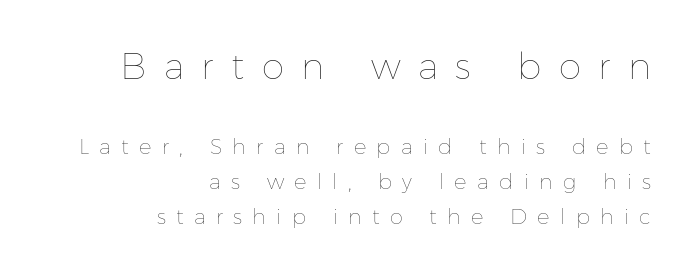
The initial chunk of copy outweighs the following chunk in type size. Ordinary non-slanted type is in use. Layout note: lines flush right. Beneath every word, the page is bare.
